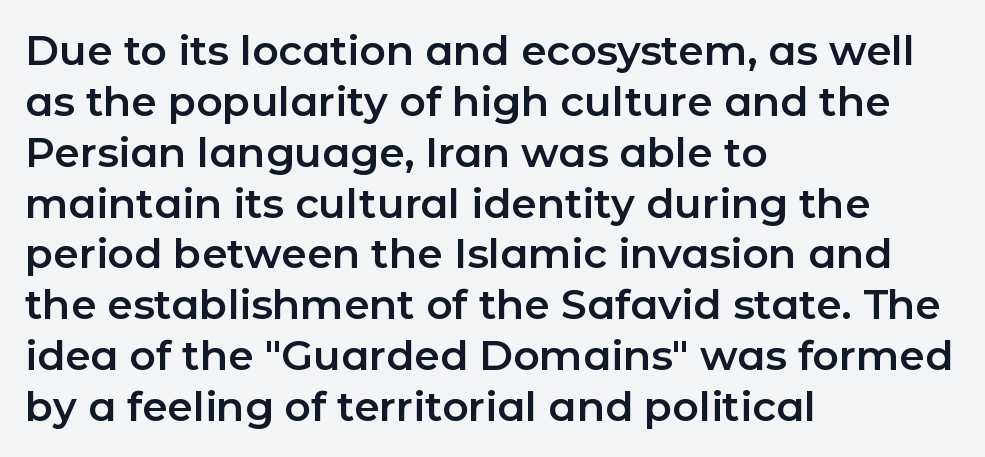
Just letters on the line, the space beneath them empty. A student would call this left alignment; a typographer would say flush left, rag right. Varying glyph widths throughout — classic text-font behaviour. Honestly, the letter spacing is just normal — you wouldn't notice it. The lettering stays uniformly vertical, giving the passage a roman look.
